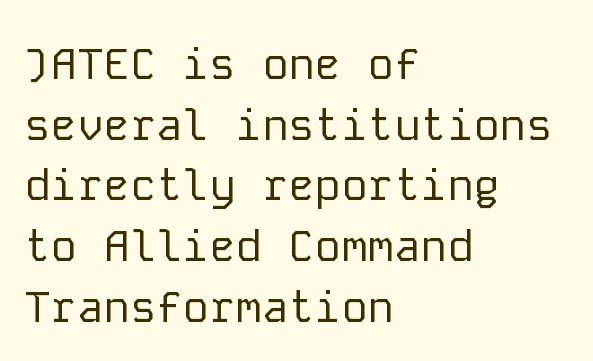
The image shows 44 px regular-weight sans-serif type, upright, monospaced; set left-aligned, normal line spacing (1.38x), normal letter spacing, not underlined; low stroke contrast and a medium x-height.
